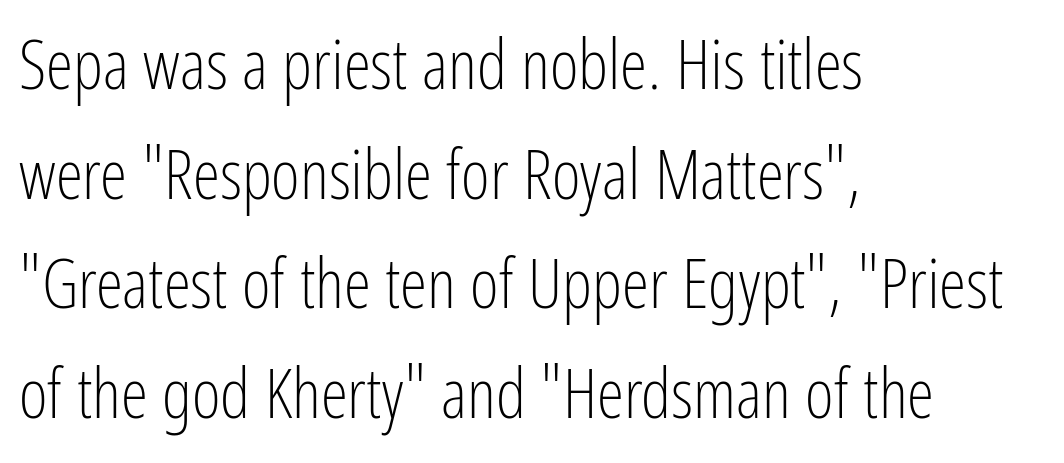
What stands out about the letter spacing? Nothing — it is the standard amount. Compared with a typical body face, this is equally light or lighter still. The space beneath each line is pristine and unruled. Spacing verdict: proportional, widths tailored to each character.
